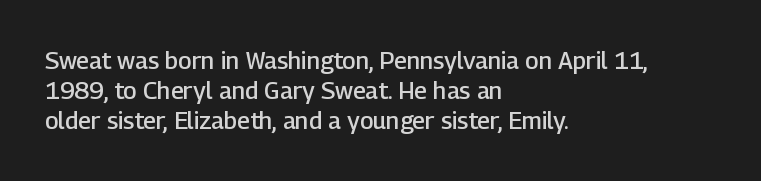
Q: Is the text bold? A: Semi-bold.
Q: Is the text italic (slanted)? A: No, it is upright.
Q: Is the text underlined? A: No.
Q: How is the paragraph aligned? A: Left-aligned.
Q: Is the spacing between letters normal or unusually wide? A: Normal.
Q: Is the spacing between lines tight, normal or loose? A: Normal.
